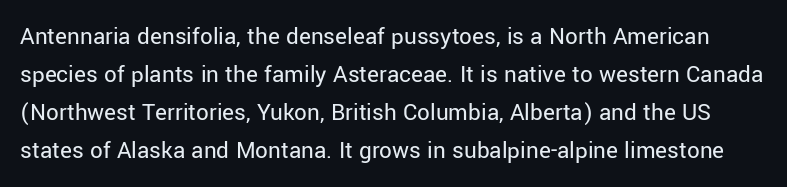
The vertical gap from one line to the next is medium. The foot of each line stays bare and open. Notice how the stems are strictly vertical — no italics here. Default kerning and tracking; the words read as compact shapes.
